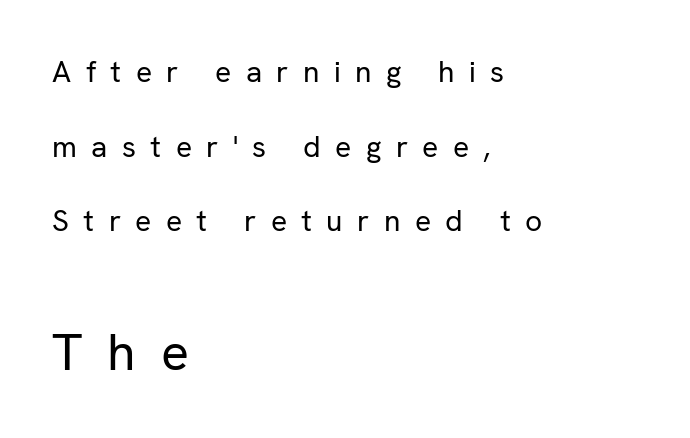
The image shows 52 px regular-weight sans-serif type, upright; set left-aligned, loose line spacing (2.49x), unusually wide letter spacing (+0.48 em), not underlined; the second (bottom) block is 1.73x larger; low stroke contrast and a medium x-height.
